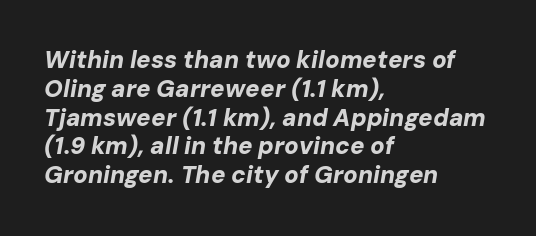
{"italic": "yes", "lean": "right", "slant_degrees": 10, "bold": "yes", "underline": "no", "align": "left", "line_spacing_ratio": 1.2, "letter_spacing": "normal", "letter_spacing_em": 0.0, "glyph_px": 24}
